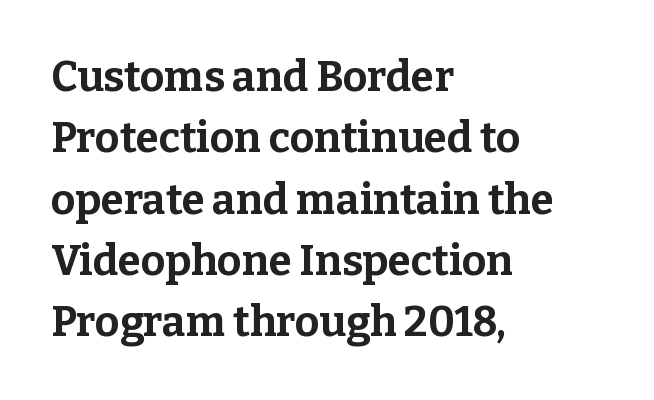
Q: Is the text bold? A: Yes.
Q: Is the text italic (slanted)? A: No, it is upright.
Q: Is the typeface a serif or a sans-serif typeface? A: Serif.
Q: Is the text underlined? A: No.
Q: How is the paragraph aligned? A: Left-aligned.
Q: Is the spacing between letters normal or unusually wide? A: Normal.
Q: Is the spacing between lines tight, normal or loose? A: Normal.
Q: Width (condensed, normal, or wide)? A: Normal.
Q: Stroke contrast? A: Low.
Q: x-height? A: Medium.
Q: Monospaced? A: No.
